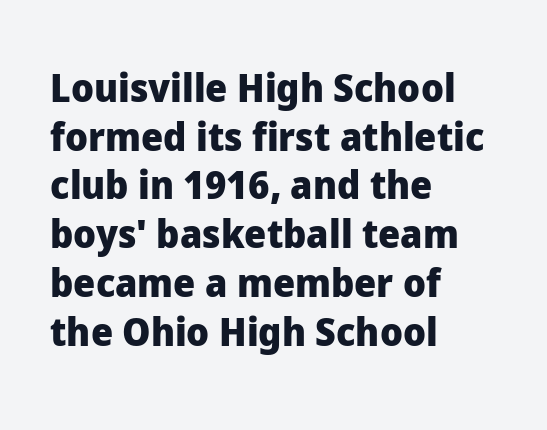
Q: Is the text bold? A: Yes.
Q: Is the text italic (slanted)? A: No, it is upright.
Q: Is the typeface a serif or a sans-serif typeface? A: Sans-serif.
Q: Is the text underlined? A: No.
Q: How is the paragraph aligned? A: Left-aligned.
Q: Is the spacing between letters normal or unusually wide? A: Normal.
Q: Is the spacing between lines tight, normal or loose? A: Normal.
Q: Width (condensed, normal, or wide)? A: Normal.
Q: Stroke contrast? A: Low.
Q: x-height? A: Medium.
Q: Monospaced? A: No.
